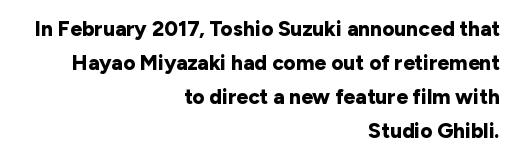
Q: Is the text bold? A: Yes.
Q: Is the text italic (slanted)? A: No, it is upright.
Q: Is the text underlined? A: No.
Q: How is the paragraph aligned? A: Right-aligned.
Q: Is the spacing between letters normal or unusually wide? A: Normal.
Q: Is the spacing between lines tight, normal or loose? A: Normal.
